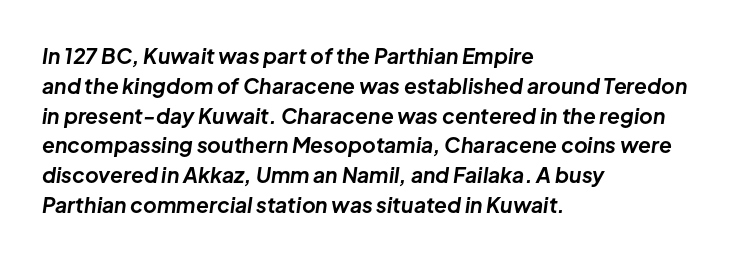
Q: Is the text bold? A: Yes.
Q: Is the text italic (slanted)? A: Yes, it leans right by about 8 degrees.
Q: Is the text underlined? A: No.
Q: How is the paragraph aligned? A: Left-aligned.
Q: Is the spacing between letters normal or unusually wide? A: Normal.
Q: Is the spacing between lines tight, normal or loose? A: Normal.
